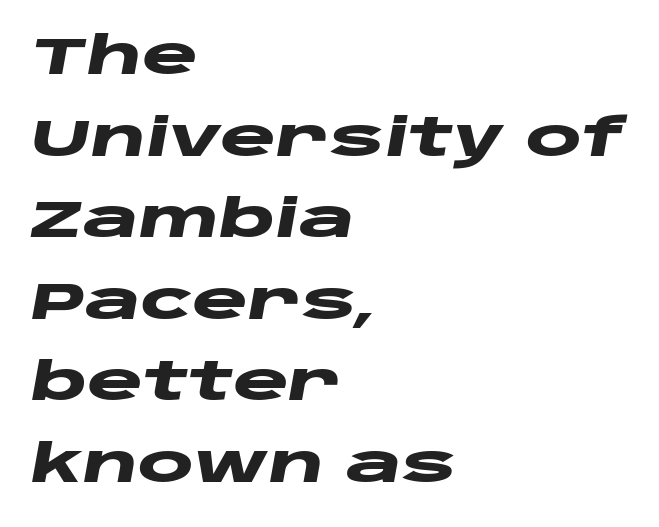
The image shows 53 px heavy, wide type, italic (leaning right); set left-aligned, normal line spacing (1.54x), normal letter spacing, not underlined; low stroke contrast and a large x-height.
